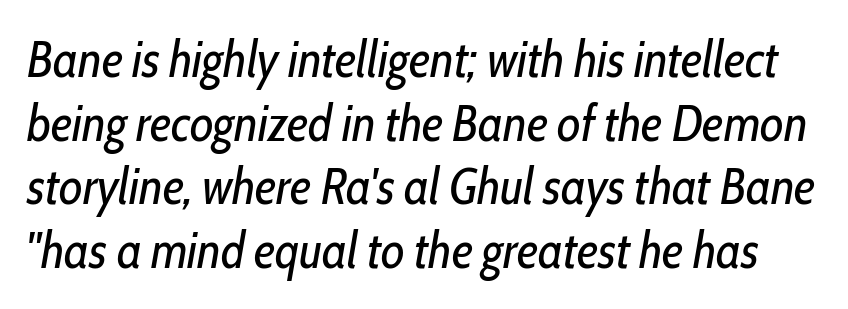
Horizontal bands of white between lines are of average thickness. Caption: face not bold, strokes unweighted. Spacing verdict: proportional, widths tailored to each character. Every character sits at an angle, as italics do. Beneath every word, the page is bare.
